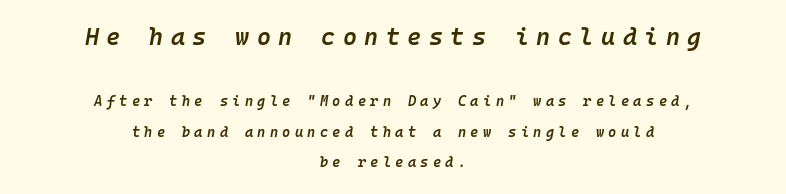
Q: Is the text bold? A: Semi-bold.
Q: Is the text italic (slanted)? A: Yes, it leans right by about 10 degrees.
Q: Is the text underlined? A: No.
Q: How is the paragraph aligned? A: Centered.
Q: Is the spacing between letters normal or unusually wide? A: Unusually wide.
Q: Is the spacing between lines tight, normal or loose? A: Loose.
Q: Which block of text is set in a larger size, the first (top) or the second (bottom)? A: The first (top) one.
